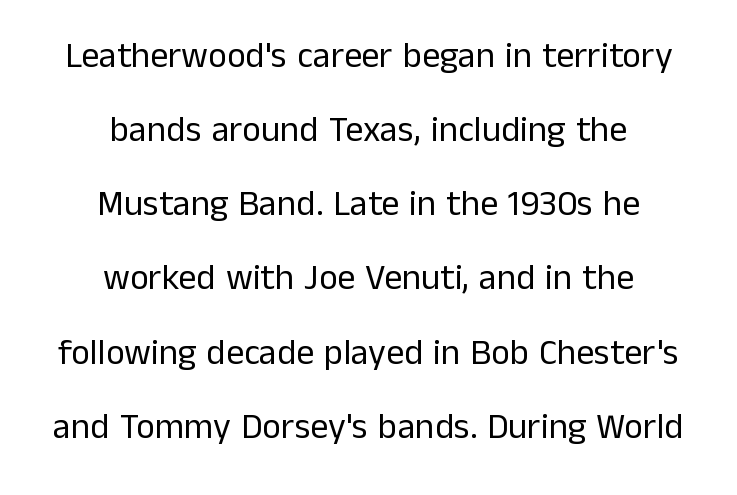
The image shows 36 px regular-weight sans-serif type, upright; set centered, loose line spacing (2.06x), normal letter spacing, not underlined; low stroke contrast and a medium x-height.
